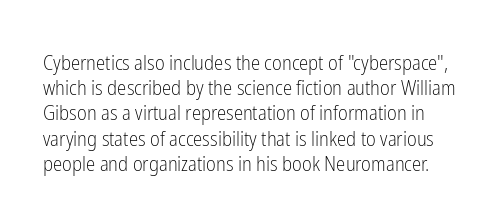
The image shows 21 px text type, upright; set line spacing 1.2x, normal letter spacing, not underlined.
